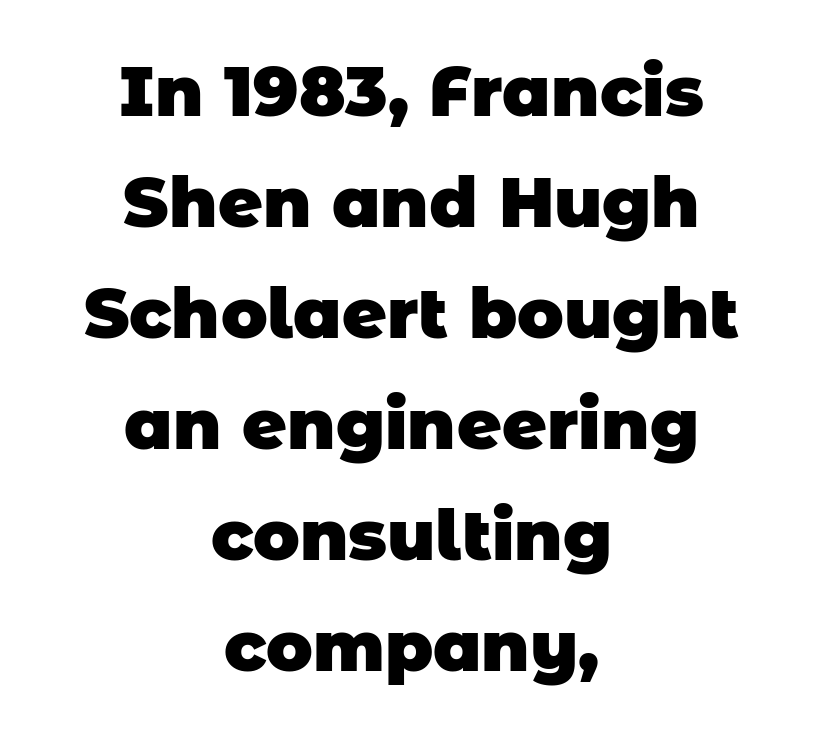
The image shows 69 px heavy sans-serif type; set centered, normal line spacing (1.61x), normal letter spacing, not underlined; low stroke contrast and a large x-height.
